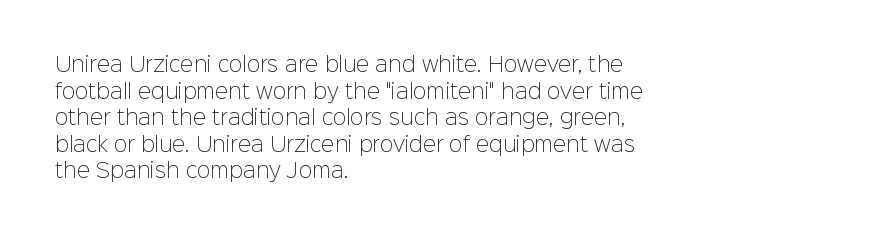
Does the copy run flush right? No — it runs flush left. The block of text has a typical density, with ordinary space between rows. This sample uses plain, unmodified letter spacing. The zone under the glyphs is completely vacant. A roman cut, with each character standing at attention. Stem width sits at or under what a default text font uses.
